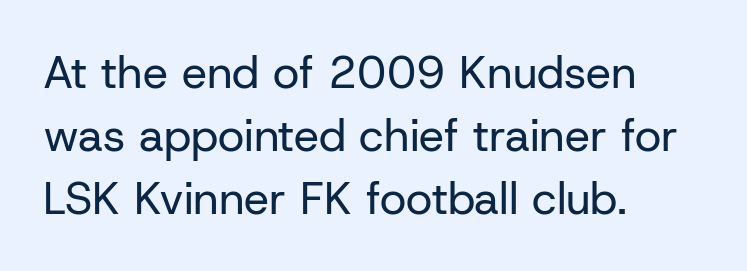
The image shows 45 px regular-weight sans-serif type, upright; set left-aligned, normal line spacing (1.4x), normal letter spacing, not underlined; low stroke contrast and a medium x-height.
